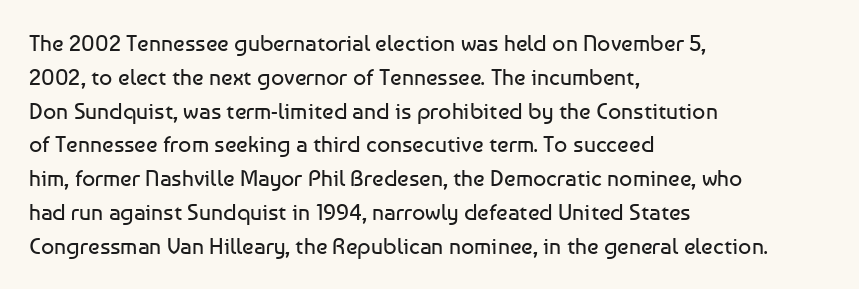
The image shows 23 px text type, upright; set left-aligned, normal line spacing (1.47x), normal letter spacing, not underlined.
